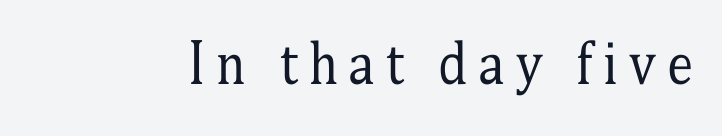
Q: Is the text bold? A: No.
Q: Is the text italic (slanted)? A: No, it is upright.
Q: Is the typeface a serif or a sans-serif typeface? A: Serif.
Q: Is the text underlined? A: No.
Q: Is the spacing between letters normal or unusually wide? A: Unusually wide.
Q: Width (condensed, normal, or wide)? A: Condensed.
Q: Stroke contrast? A: Medium.
Q: x-height? A: Medium.
Q: Monospaced? A: No.
